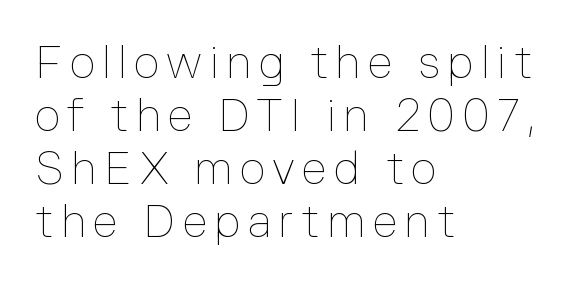
{"italic": "no", "bold": "no", "weight": "thin", "width": "normal", "stroke_contrast": "low", "x_height": "medium", "monospaced": "no", "underline": "no", "align": "left", "line_spacing_ratio": 1.18, "glyph_px": 45}
